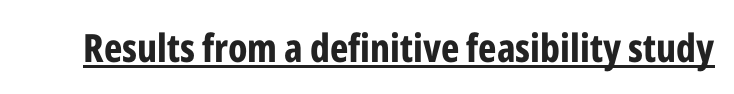
Q: Is the text bold? A: Yes.
Q: Is the text italic (slanted)? A: No, it is upright.
Q: Is the typeface a serif or a sans-serif typeface? A: Sans-serif.
Q: Is the text underlined? A: Yes.
Q: Is the spacing between letters normal or unusually wide? A: Normal.
Q: Width (condensed, normal, or wide)? A: Condensed.
Q: Stroke contrast? A: Low.
Q: x-height? A: Medium.
Q: Monospaced? A: No.
